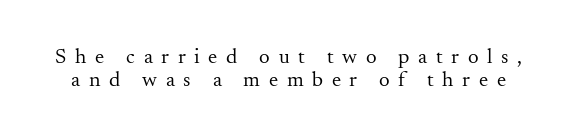
Q: Is the text bold? A: No.
Q: Is the text italic (slanted)? A: No, it is upright.
Q: Is the text underlined? A: No.
Q: Is the spacing between letters normal or unusually wide? A: Unusually wide.
Q: Is the spacing between lines tight, normal or loose? A: Tight.
